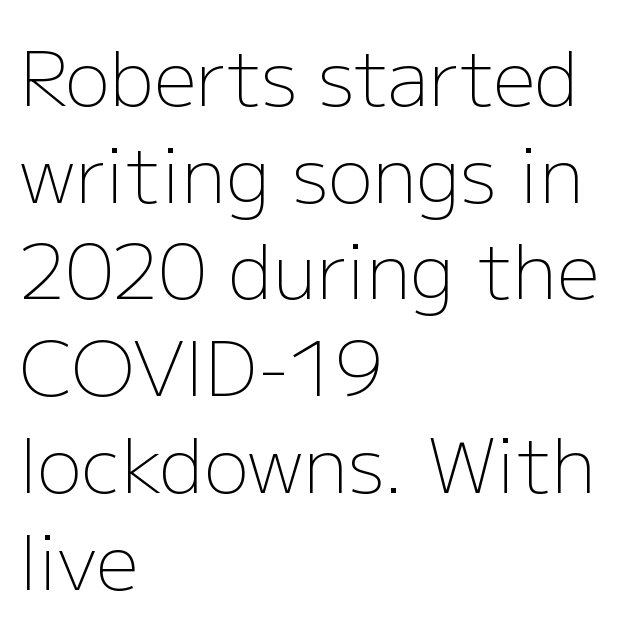
The image shows 75 px light sans-serif type, upright; set left-aligned, normal line spacing (1.29x), normal letter spacing, not underlined; low stroke contrast and a medium x-height.
